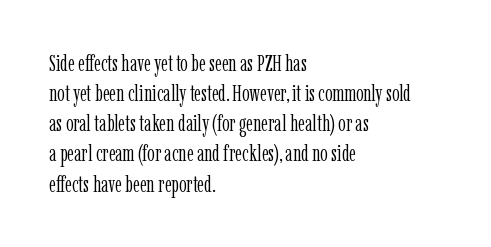
The image shows 23 px text type, upright; set left-aligned, normal line spacing (1.31x), normal letter spacing, not underlined.
